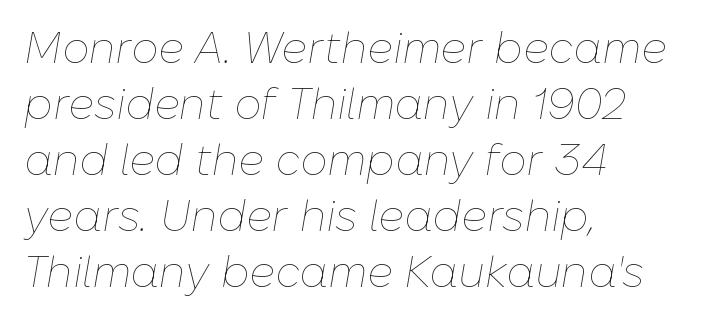
All the whitespace from short lines collects on the right. This rendering features lettering with no underline. No extra ink here — the face is not bold. Nothing unusual about the tracking: characters are spaced as the font intends.
